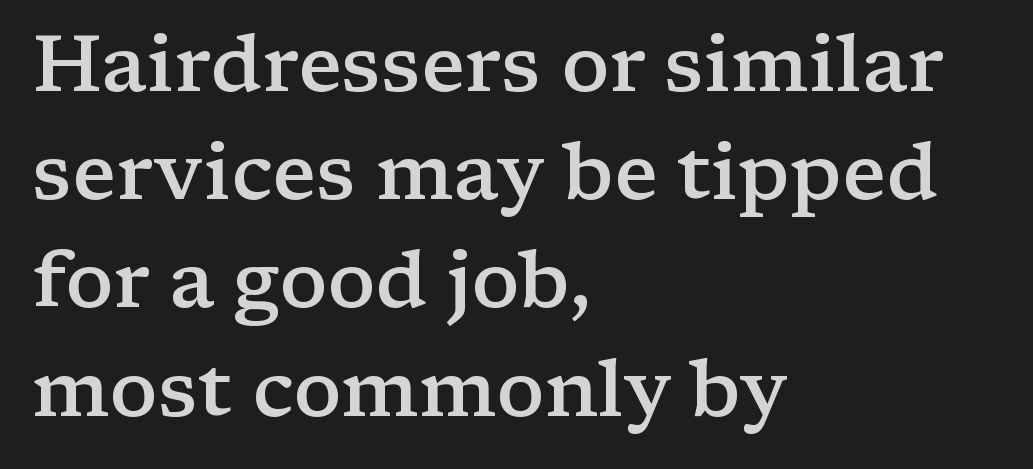
Q: Is the text bold? A: Semi-bold.
Q: Is the text italic (slanted)? A: No, it is upright.
Q: Is the typeface a serif or a sans-serif typeface? A: Serif.
Q: Is the text underlined? A: No.
Q: How is the paragraph aligned? A: Left-aligned.
Q: Is the spacing between letters normal or unusually wide? A: Normal.
Q: Is the spacing between lines tight, normal or loose? A: Normal.
Q: Width (condensed, normal, or wide)? A: Wide.
Q: Stroke contrast? A: Low.
Q: x-height? A: Medium.
Q: Monospaced? A: No.
